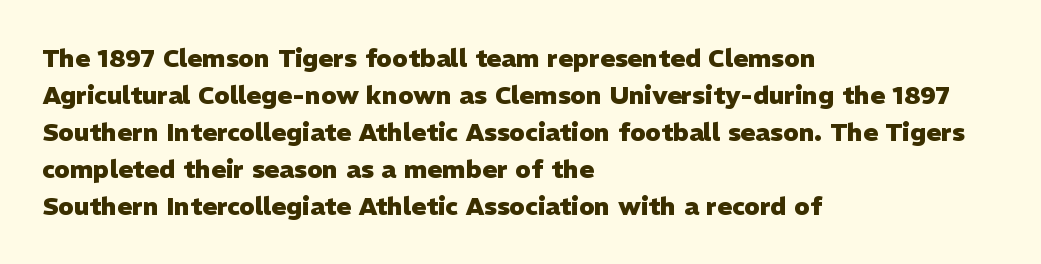
The image shows 25 px bold type, upright; set left-aligned, normal line spacing (1.48x), normal letter spacing, not underlined.
